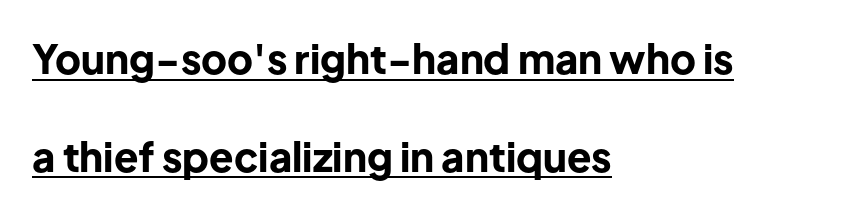
Q: Is the text bold? A: Yes.
Q: Is the text italic (slanted)? A: No, it is upright.
Q: Is the typeface a serif or a sans-serif typeface? A: Sans-serif.
Q: Is the text underlined? A: Yes.
Q: How is the paragraph aligned? A: Left-aligned.
Q: Is the spacing between letters normal or unusually wide? A: Normal.
Q: Is the spacing between lines tight, normal or loose? A: Loose.
Q: Width (condensed, normal, or wide)? A: Normal.
Q: Stroke contrast? A: Low.
Q: x-height? A: Medium.
Q: Monospaced? A: No.
